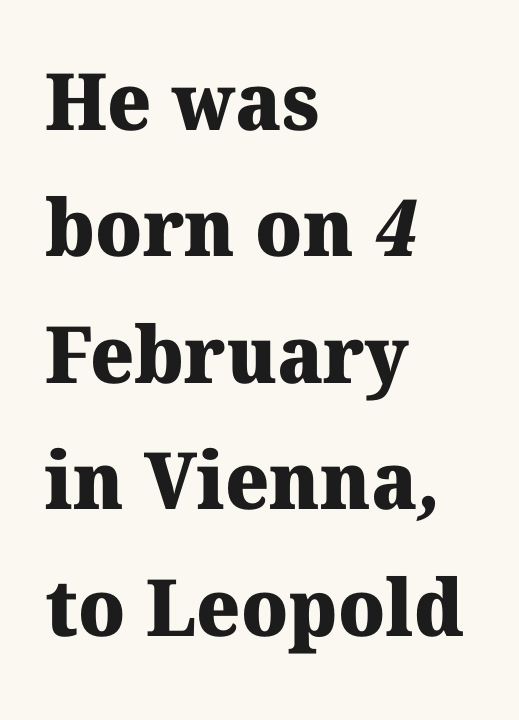
{"serif": "yes", "bold": "yes", "weight": "heavy", "width": "normal", "stroke_contrast": "medium", "x_height": "medium", "monospaced": "no", "underline": "no", "align": "left", "line_spacing": "normal", "line_spacing_ratio": 1.6, "letter_spacing": "normal", "letter_spacing_em": 0.0, "glyph_px": 79}
